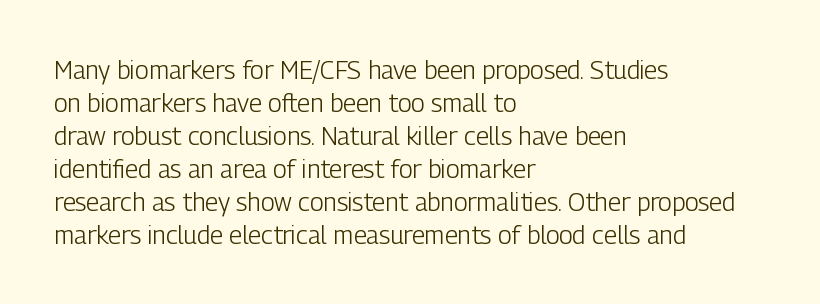
The setting favours the left margin, as ordinary paragraphs usually do. The letters stand upright; this is a roman face. Does the leading feel generous? No, just average. The passage shown has conventional tracking throughout. Each stroke keeps to a modest, everyday thickness or less.
